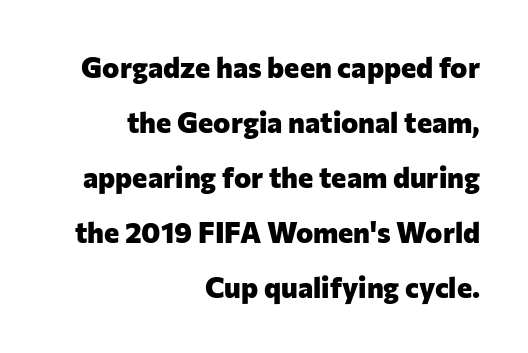
Typesetter's note: full bold, strokes at maximum text heaviness. Successive baselines arrive slowly, with a big drop between each. The rendering keeps characters at their native spacing. Nope, no serifs anywhere on these letters. Has an underline been added? It has not.
